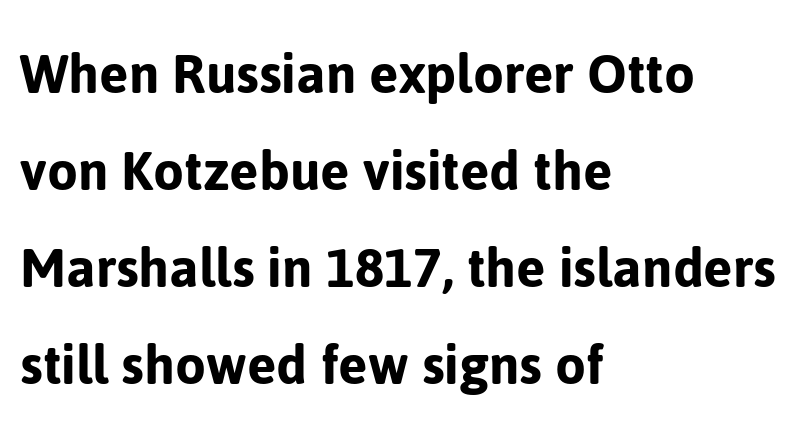
You can tell from the bare stems that sans-serif type was used. A typesetter would call this proportional, since set widths differ per character. The rows are spaced the way most documents space them. This rendering leaves character spacing at its baseline value.
